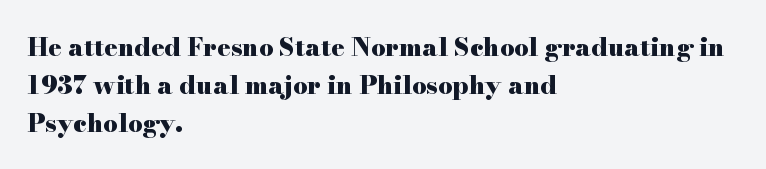
The image shows 25 px bold type, upright; set left-aligned, normal line spacing (1.52x), normal letter spacing, not underlined.
